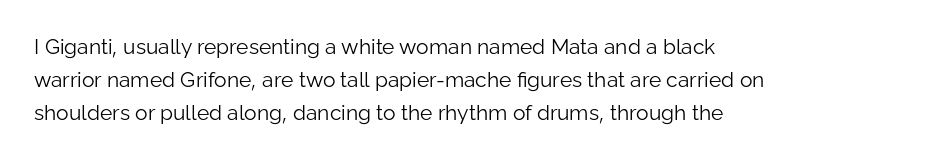
Q: Is the text bold? A: No.
Q: Is the text italic (slanted)? A: No, it is upright.
Q: Is the text underlined? A: No.
Q: How is the paragraph aligned? A: Left-aligned.
Q: Is the spacing between letters normal or unusually wide? A: Normal.
Q: Is the spacing between lines tight, normal or loose? A: Normal.
